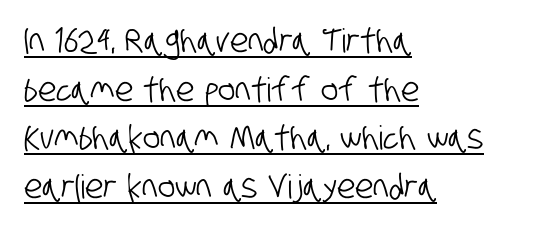
The characters display no serif detailing; their extremities are plain. Glance below the letters and you will spot a drawn line. Regular leading. All the whitespace from short lines collects on the right. Note the varied advance widths — an 'i' is clearly narrower than an 'm'.
